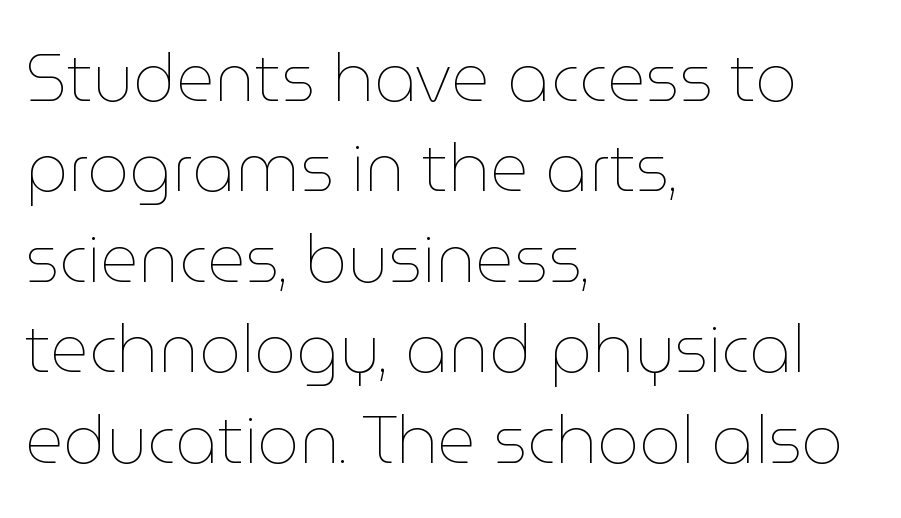
Q: Is the text bold? A: No.
Q: Is the text italic (slanted)? A: No, it is upright.
Q: Is the text underlined? A: No.
Q: How is the paragraph aligned? A: Left-aligned.
Q: Is the spacing between letters normal or unusually wide? A: Normal.
Q: Is the spacing between lines tight, normal or loose? A: Normal.
Q: Width (condensed, normal, or wide)? A: Normal.
Q: Stroke contrast? A: Low.
Q: x-height? A: Medium.
Q: Monospaced? A: No.
